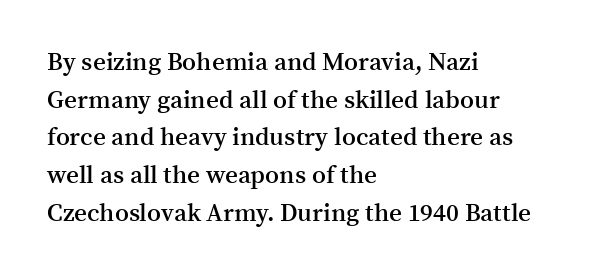
{"italic": "no", "bold": "semi", "underline": "no", "align": "left", "line_spacing": "normal", "line_spacing_ratio": 1.51, "letter_spacing": "normal", "letter_spacing_em": 0.0, "glyph_px": 25}
